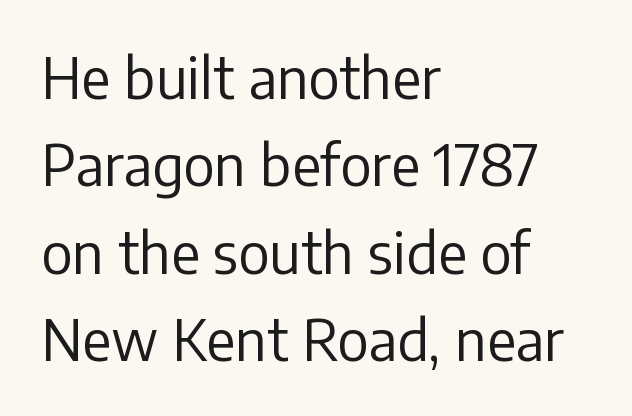
The image shows 56 px regular-weight sans-serif type, upright; set left-aligned, normal line spacing (1.56x), normal letter spacing, not underlined; low stroke contrast and a medium x-height.
